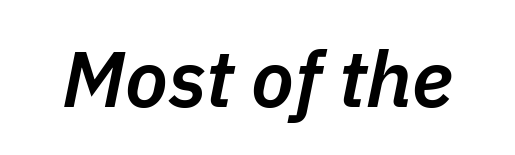
{"italic": "yes", "lean": "right", "slant_degrees": 11, "bold": "semi", "weight": "semibold", "width": "normal", "stroke_contrast": "low", "x_height": "medium", "monospaced": "no", "underline": "no", "letter_spacing": "normal", "letter_spacing_em": 0.0, "glyph_px": 79}
